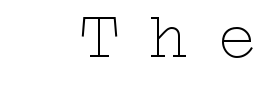
Stem width sits at or under what a default text font uses. Is there any slant? The stems are plumb. Visually the block forms a straight wall on the right and a jagged coastline on the left. The face used here is rendered with a markedly widened letterfit. The words here are not underlined.
